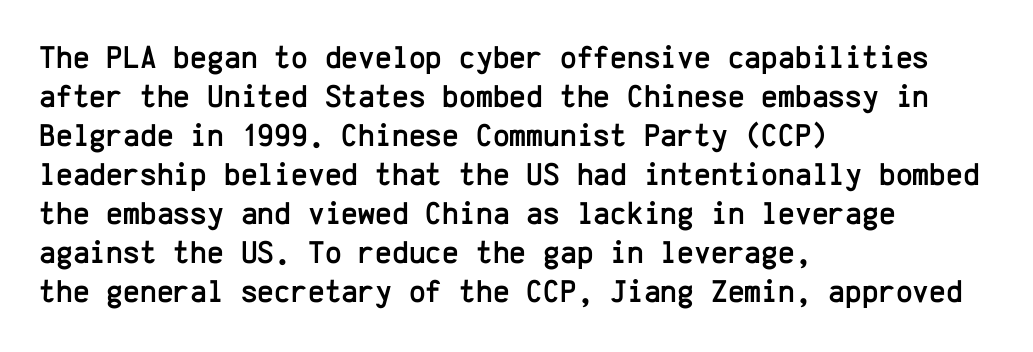
{"serif": "no", "italic": "no", "width": "normal", "stroke_contrast": "low", "x_height": "medium", "monospaced": "yes", "underline": "no", "align": "left", "line_spacing_ratio": 1.22, "letter_spacing": "normal", "letter_spacing_em": 0.0, "glyph_px": 32}
